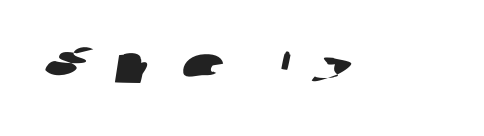
The image shows 53 px wide sans-serif type; set unusually wide letter spacing (+0.39 em), not underlined; low stroke contrast and a medium x-height.
